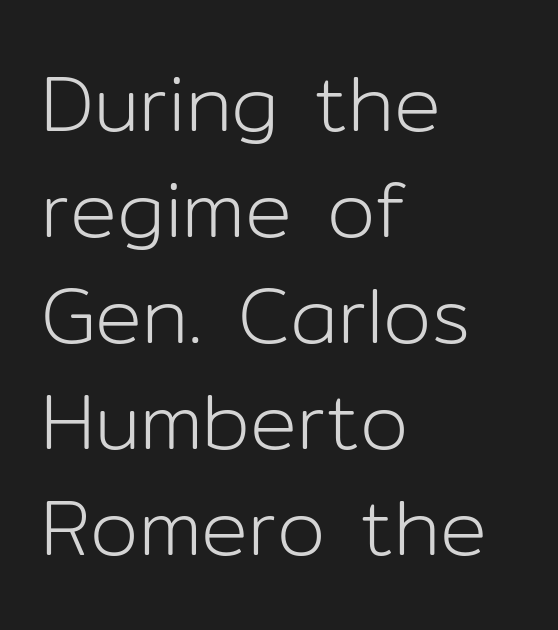
What kind of face is this? One without serifs — a sans. This rendering leaves character spacing at its baseline value. No italicization has been applied; the sample stays upright. The passage shown is typed in a proportional face where columns would drift.
